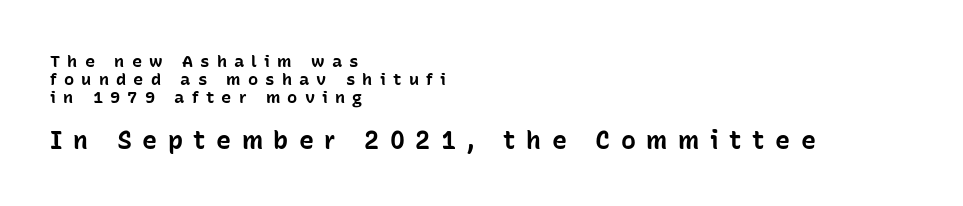
These lines have a slow, spaced-out rhythm from letter to letter. In this sample the second text group is rendered at the bigger scale. Tightly led — the rows are bunched. Glance below the letters and you will spot only blank space. Heavy, bold letterforms.
